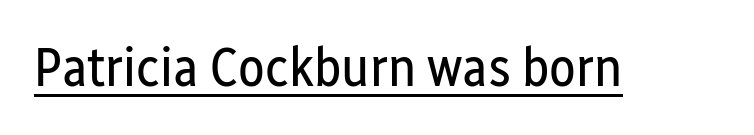
Weight class: somewhere from thin through regular. Looks like regular typesetting: each glyph gets only the width it needs. Does the lettering tilt? It doesn't — this is upright. Caption: lettering with a line underneath. A sans-serif font was chosen for this passage. The line texture is even and compact thanks to regular tracking.
